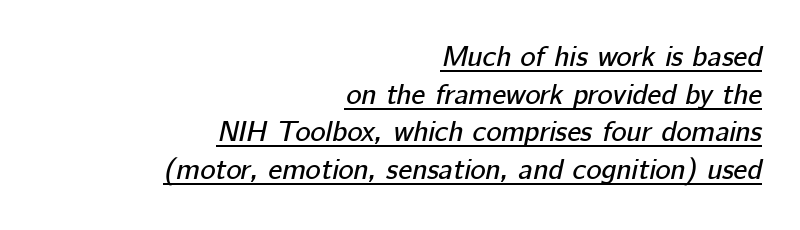
Q: Is the text italic (slanted)? A: Yes, it leans right by about 12 degrees.
Q: Is the text underlined? A: Yes.
Q: How is the paragraph aligned? A: Right-aligned.
Q: Is the spacing between letters normal or unusually wide? A: Normal.
Q: Is the spacing between lines tight, normal or loose? A: Normal.
Q: Width (condensed, normal, or wide)? A: Normal.
Q: Stroke contrast? A: Low.
Q: x-height? A: Medium.
Q: Monospaced? A: No.
